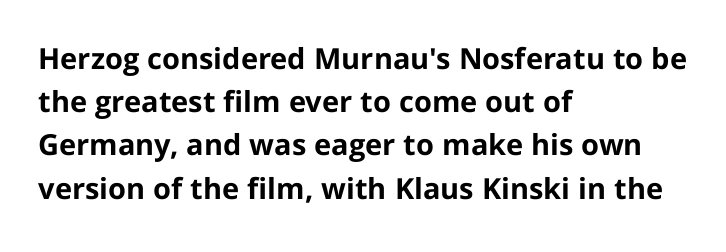
Q: Is the text bold? A: Yes.
Q: Is the text italic (slanted)? A: No, it is upright.
Q: Is the typeface a serif or a sans-serif typeface? A: Sans-serif.
Q: Is the text underlined? A: No.
Q: How is the paragraph aligned? A: Left-aligned.
Q: Is the spacing between letters normal or unusually wide? A: Normal.
Q: Is the spacing between lines tight, normal or loose? A: Normal.
Q: Width (condensed, normal, or wide)? A: Normal.
Q: Stroke contrast? A: Low.
Q: x-height? A: Medium.
Q: Monospaced? A: No.
